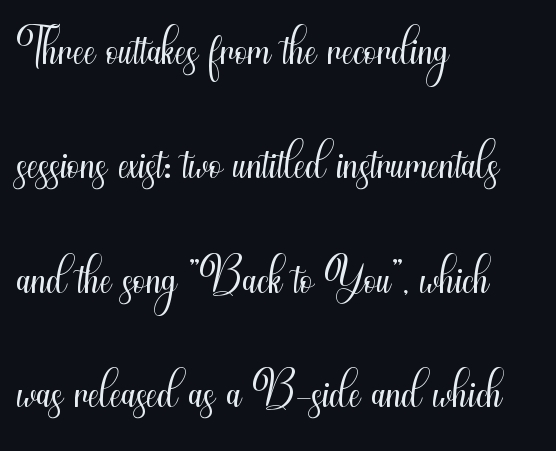
Q: Is the text bold? A: No.
Q: Is the text italic (slanted)? A: Yes.
Q: Is the typeface a serif or a sans-serif typeface? A: Sans-serif.
Q: Is the text underlined? A: No.
Q: How is the paragraph aligned? A: Left-aligned.
Q: Is the spacing between letters normal or unusually wide? A: Normal.
Q: Is the spacing between lines tight, normal or loose? A: Normal.
Q: Width (condensed, normal, or wide)? A: Condensed.
Q: Stroke contrast? A: Medium.
Q: x-height? A: Small.
Q: Monospaced? A: No.
